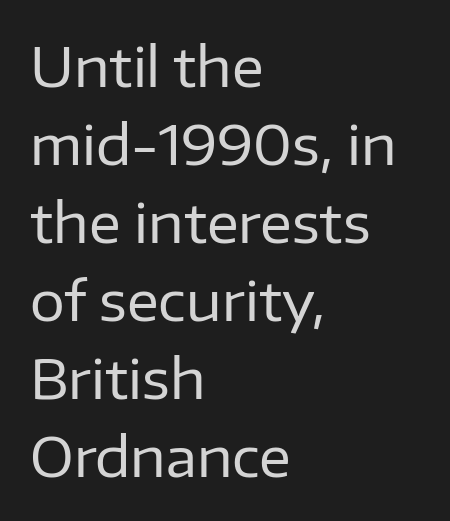
The image shows 55 px regular-weight sans-serif type, upright; set left-aligned, normal line spacing (1.42x), normal letter spacing, not underlined; low stroke contrast and a medium x-height.
